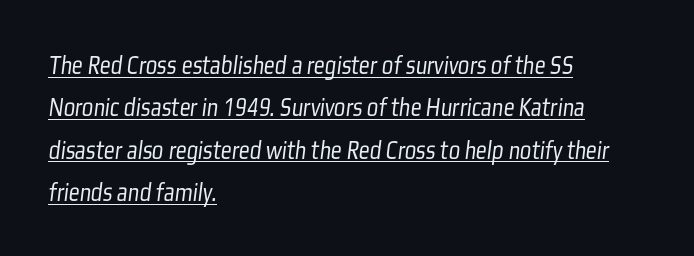
Q: Is the text bold? A: No.
Q: Is the text underlined? A: Yes.
Q: How is the paragraph aligned? A: Left-aligned.
Q: Is the spacing between letters normal or unusually wide? A: Normal.
Q: Is the spacing between lines tight, normal or loose? A: Normal.
